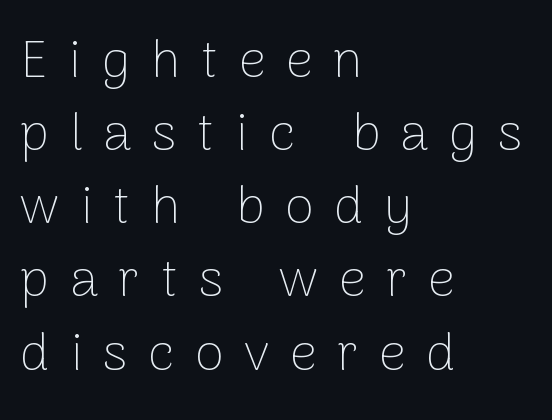
{"serif": "no", "italic": "no", "bold": "no", "weight": "thin", "width": "normal", "stroke_contrast": "low", "x_height": "medium", "monospaced": "no", "underline": "no", "align": "left", "line_spacing": "normal", "line_spacing_ratio": 1.38, "letter_spacing": "wide", "letter_spacing_em": 0.39, "glyph_px": 53}
